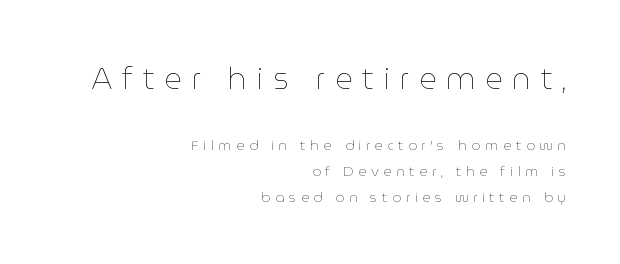
Q: Is the text bold? A: No.
Q: Is the text italic (slanted)? A: No, it is upright.
Q: Is the text underlined? A: No.
Q: How is the paragraph aligned? A: Right-aligned.
Q: Is the spacing between letters normal or unusually wide? A: Unusually wide.
Q: Which block of text is set in a larger size, the first (top) or the second (bottom)? A: The first (top) one.
Q: Width (condensed, normal, or wide)? A: Normal.
Q: Stroke contrast? A: Low.
Q: x-height? A: Medium.
Q: Monospaced? A: No.
